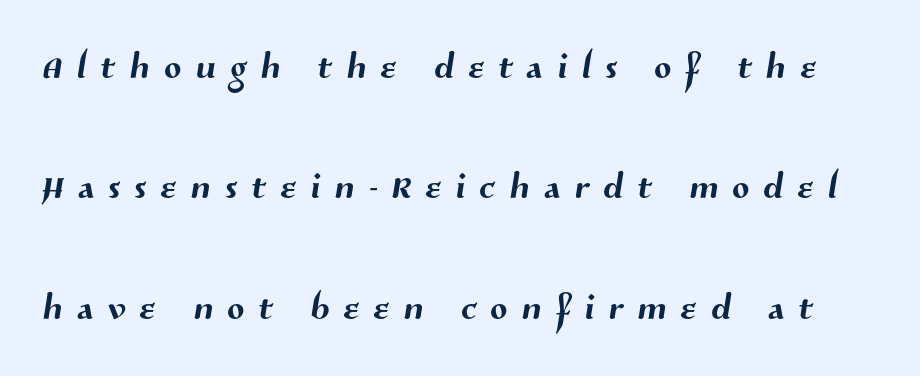
The image shows 50 px sans-serif type; set loose line spacing (2.41x), unusually wide letter spacing (+0.29 em), not underlined; medium stroke contrast and a medium x-height.
